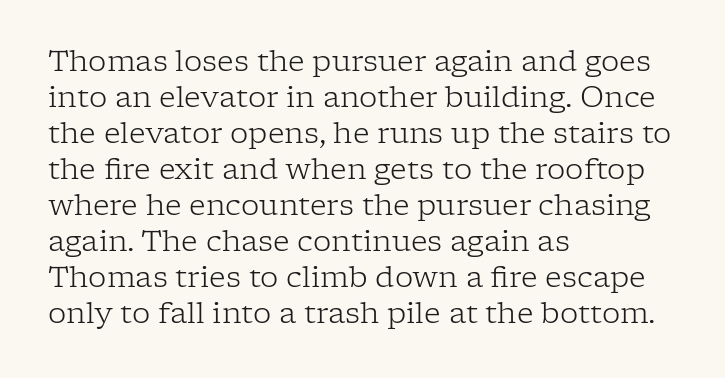
Q: Is the text bold? A: No.
Q: Is the text italic (slanted)? A: No, it is upright.
Q: Is the typeface a serif or a sans-serif typeface? A: Serif.
Q: Is the text underlined? A: No.
Q: How is the paragraph aligned? A: Left-aligned.
Q: Is the spacing between letters normal or unusually wide? A: Normal.
Q: Width (condensed, normal, or wide)? A: Normal.
Q: Stroke contrast? A: Low.
Q: x-height? A: Medium.
Q: Monospaced? A: No.
